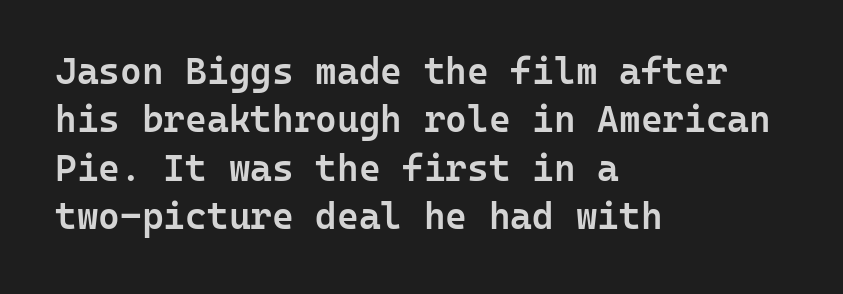
The image shows 37 px semibold sans-serif type, upright, monospaced; set left-aligned, normal line spacing (1.31x), normal letter spacing, not underlined; low stroke contrast and a medium x-height.
